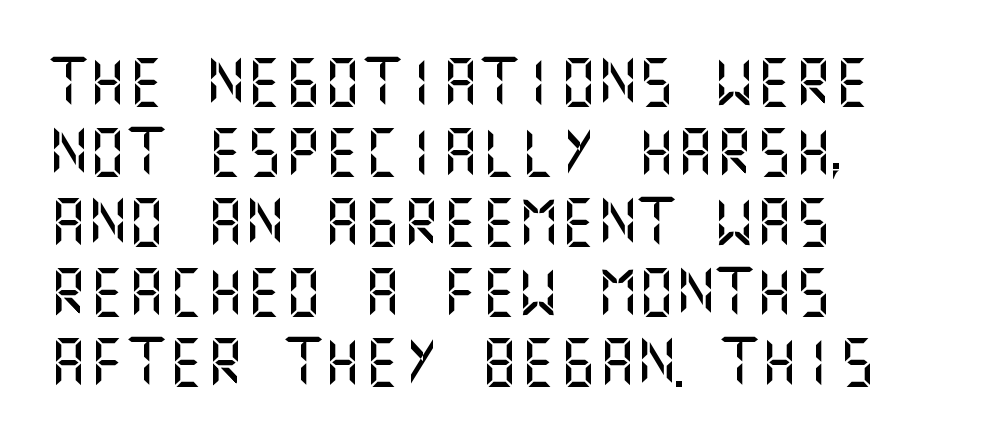
The image shows 49 px sans-serif type, upright; set left-aligned, normal line spacing (1.43x), normal letter spacing, not underlined; medium stroke contrast and a large x-height.
